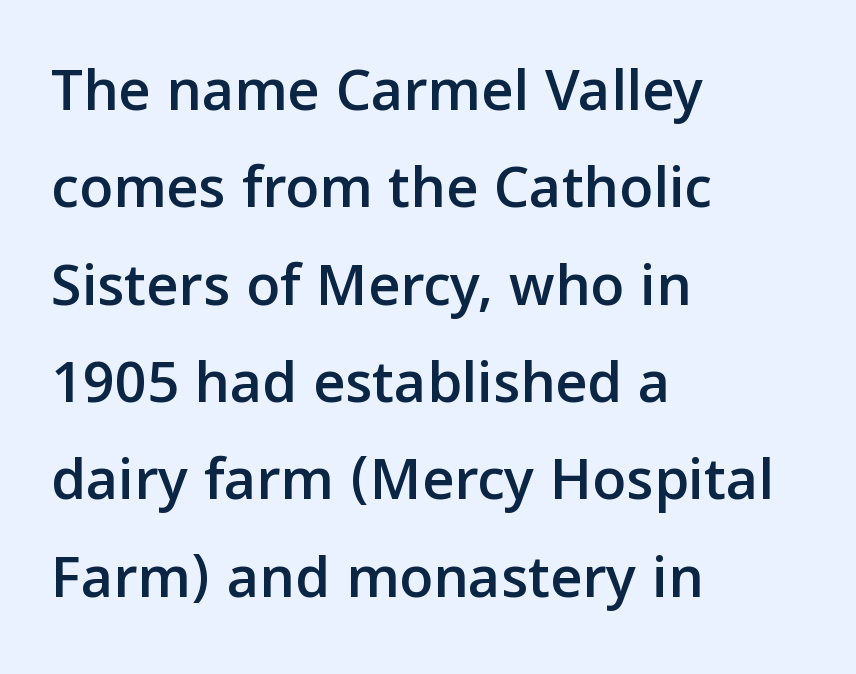
The string is rendered with underlining switched off. The rag falls on the right side of this text block. Posture: upright roman. A typesetter would label this face a sans. The designer left line spacing at the default. Spacing verdict: proportional, widths tailored to each character.
